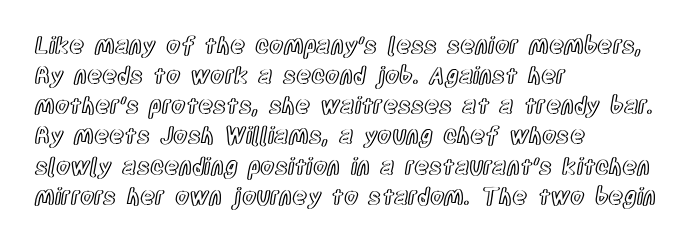
{"underline": "no", "align": "left", "line_spacing": "normal", "line_spacing_ratio": 1.31, "letter_spacing": "normal", "letter_spacing_em": 0.0, "glyph_px": 23}
